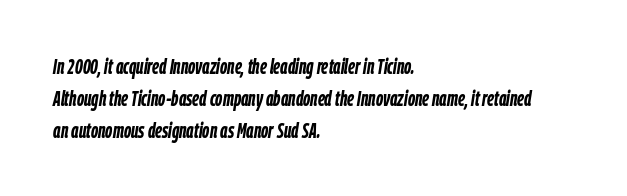
Q: Is the text bold? A: Yes.
Q: Is the text italic (slanted)? A: Yes, it leans right by about 9 degrees.
Q: Is the text underlined? A: No.
Q: How is the paragraph aligned? A: Left-aligned.
Q: Is the spacing between letters normal or unusually wide? A: Normal.
Q: Is the spacing between lines tight, normal or loose? A: Normal.
